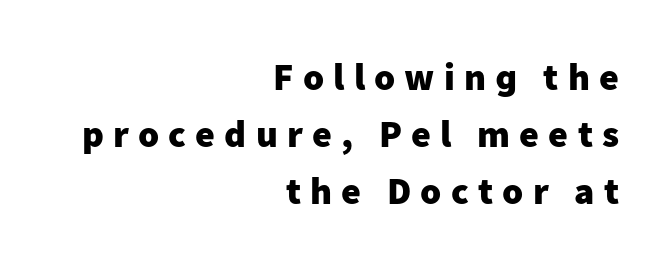
The image shows 38 px heavy sans-serif type, upright; set right-aligned, normal line spacing (1.5x), unusually wide letter spacing (+0.24 em), not underlined; low stroke contrast and a medium x-height.
